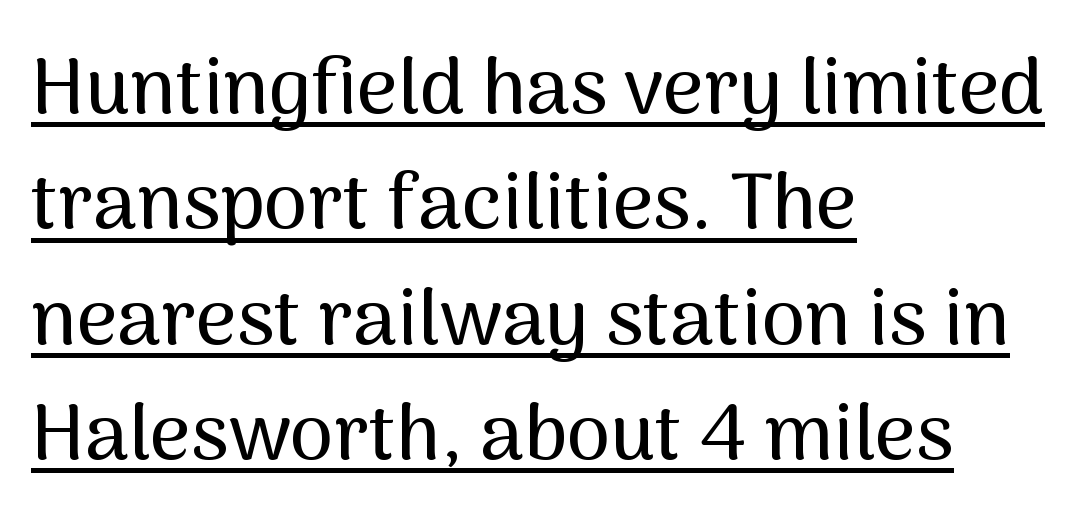
Q: Is the text italic (slanted)? A: No, it is upright.
Q: Is the typeface a serif or a sans-serif typeface? A: Sans-serif.
Q: Is the text underlined? A: Yes.
Q: How is the paragraph aligned? A: Left-aligned.
Q: Is the spacing between letters normal or unusually wide? A: Normal.
Q: Is the spacing between lines tight, normal or loose? A: Normal.
Q: Width (condensed, normal, or wide)? A: Normal.
Q: Stroke contrast? A: Medium.
Q: x-height? A: Medium.
Q: Monospaced? A: No.
